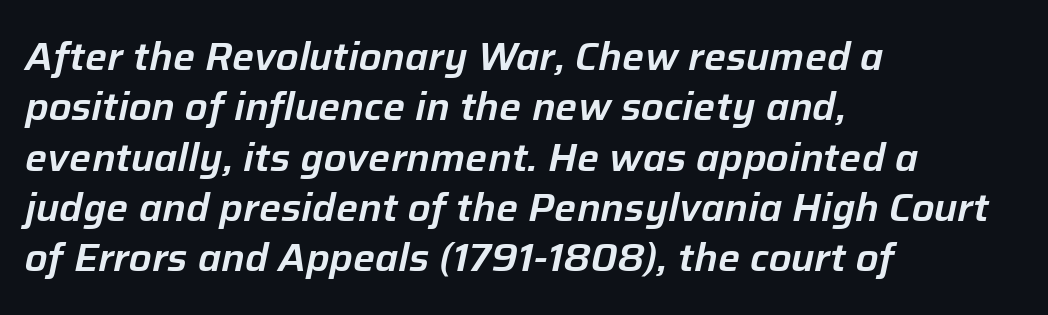
Q: Is the text italic (slanted)? A: Yes, it leans right by about 12 degrees.
Q: Is the text underlined? A: No.
Q: How is the paragraph aligned? A: Left-aligned.
Q: Is the spacing between letters normal or unusually wide? A: Normal.
Q: Is the spacing between lines tight, normal or loose? A: Normal.
Q: Width (condensed, normal, or wide)? A: Normal.
Q: Stroke contrast? A: Low.
Q: x-height? A: Medium.
Q: Monospaced? A: No.
